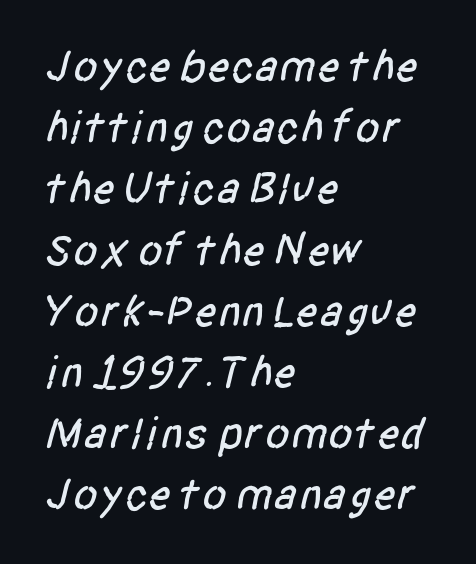
The image shows 45 px condensed sans-serif type; set left-aligned, normal line spacing (1.36x), normal letter spacing, not underlined; low stroke contrast and a large x-height.
